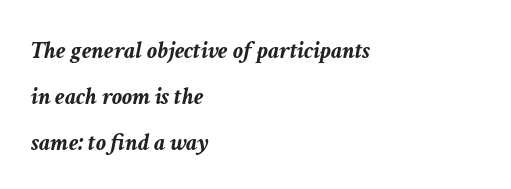
Q: Is the text bold? A: Yes.
Q: Is the text italic (slanted)? A: Yes, it leans right by about 11 degrees.
Q: Is the text underlined? A: No.
Q: How is the paragraph aligned? A: Left-aligned.
Q: Is the spacing between letters normal or unusually wide? A: Normal.
